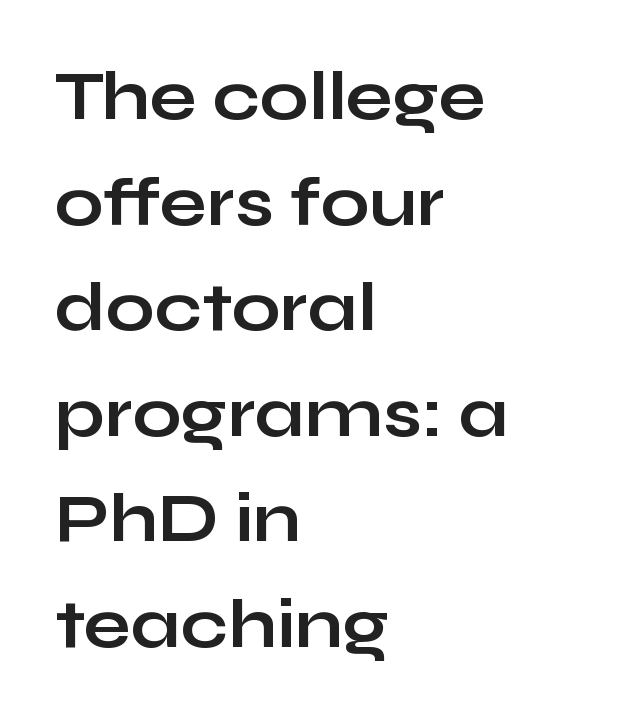
Q: Is the text bold? A: Yes.
Q: Is the text italic (slanted)? A: No, it is upright.
Q: Is the typeface a serif or a sans-serif typeface? A: Sans-serif.
Q: Is the text underlined? A: No.
Q: How is the paragraph aligned? A: Left-aligned.
Q: Is the spacing between letters normal or unusually wide? A: Normal.
Q: Is the spacing between lines tight, normal or loose? A: Normal.
Q: Width (condensed, normal, or wide)? A: Wide.
Q: Stroke contrast? A: Low.
Q: x-height? A: Medium.
Q: Monospaced? A: No.
